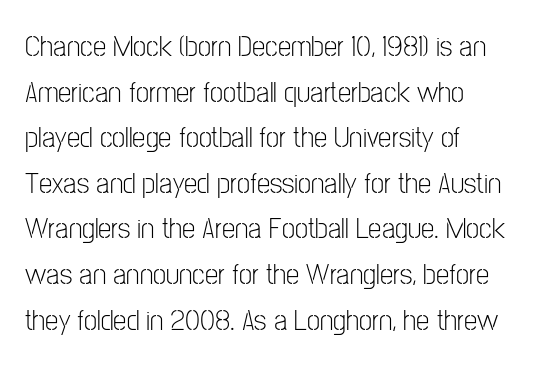
Character widths vary here, with narrow letters taking less room than wide ones. In terms of letterspacing, this is plain default setting. This is not heavy type; no bold has been used. The paragraph shown leans on its left margin. A typesetter would call this leading conventional body-copy spacing.
